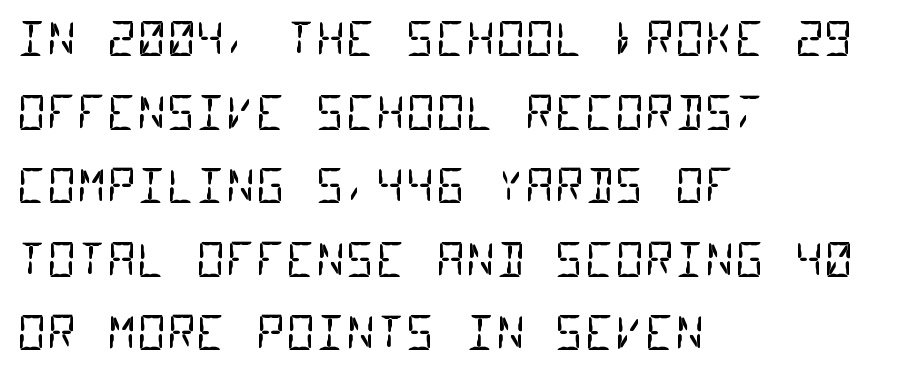
{"serif": "no", "bold": "no", "weight": "regular", "width": "condensed", "stroke_contrast": "low", "x_height": "large", "monospaced": "yes", "underline": "no", "align": "left", "line_spacing": "normal", "line_spacing_ratio": 1.6, "letter_spacing": "normal", "letter_spacing_em": 0.0, "glyph_px": 46}
